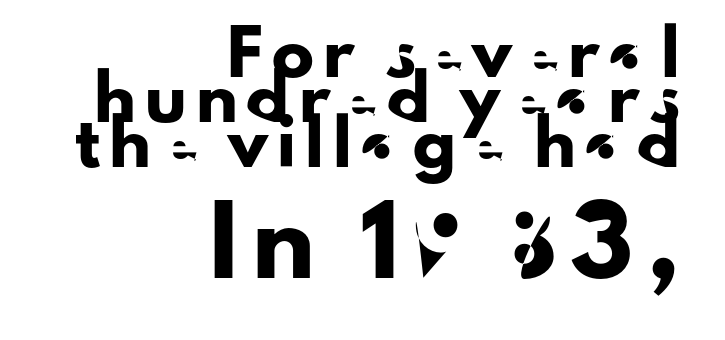
Q: Is the text italic (slanted)? A: No, it is upright.
Q: Is the typeface a serif or a sans-serif typeface? A: Sans-serif.
Q: Is the text underlined? A: No.
Q: How is the paragraph aligned? A: Right-aligned.
Q: Is the spacing between letters normal or unusually wide? A: Unusually wide.
Q: Is the spacing between lines tight, normal or loose? A: Tight.
Q: Which block of text is set in a larger size, the first (top) or the second (bottom)? A: The second (bottom) one.
Q: Width (condensed, normal, or wide)? A: Normal.
Q: Stroke contrast? A: Low.
Q: x-height? A: Small.
Q: Monospaced? A: No.
